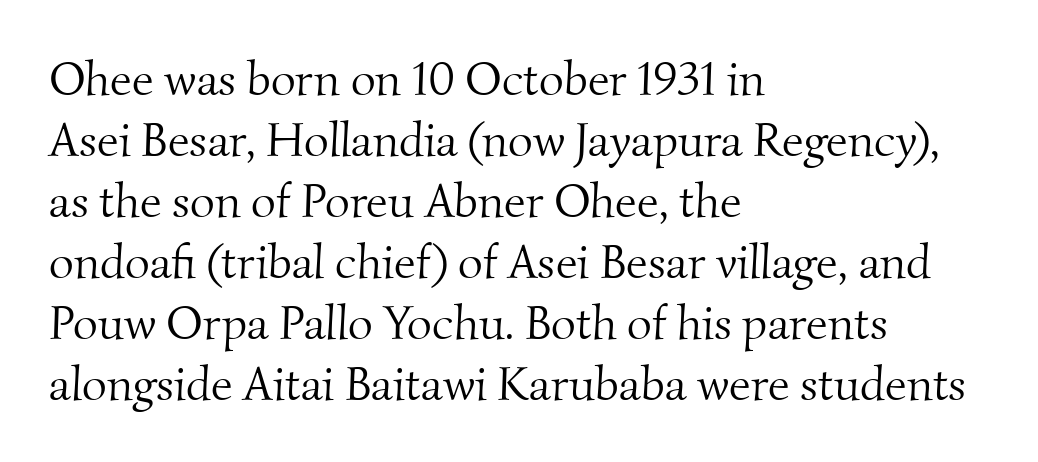
The image shows 48 px light serif type; set left-aligned, normal line spacing (1.27x), normal letter spacing, not underlined; medium stroke contrast and a small x-height.
